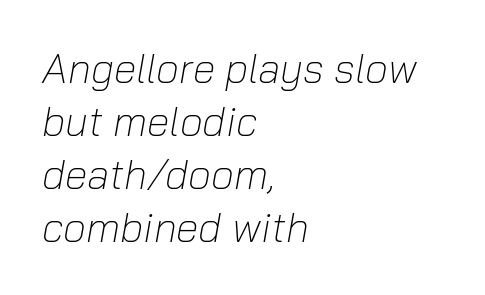
The image shows 41 px light type, italic (leaning right); set left-aligned, normal line spacing (1.29x), normal letter spacing, not underlined; low stroke contrast and a medium x-height.
